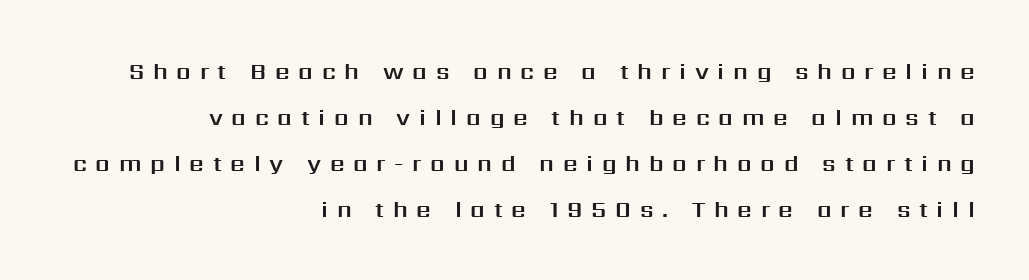
Has an underline been added? It has not. What stands out about the letter spacing? Its width — letters are far apart. If you drew a ruler down the right edge, every line would touch it. Every stem runs plumb, perpendicular to the baseline. Leading: increased.
